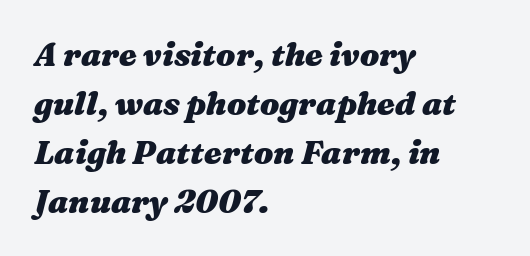
Q: Is the text bold? A: Yes.
Q: Is the text italic (slanted)? A: Yes, it leans right by about 16 degrees.
Q: Is the text underlined? A: No.
Q: How is the paragraph aligned? A: Left-aligned.
Q: Is the spacing between letters normal or unusually wide? A: Normal.
Q: Is the spacing between lines tight, normal or loose? A: Normal.
Q: Width (condensed, normal, or wide)? A: Wide.
Q: Stroke contrast? A: Medium.
Q: x-height? A: Medium.
Q: Monospaced? A: No.
